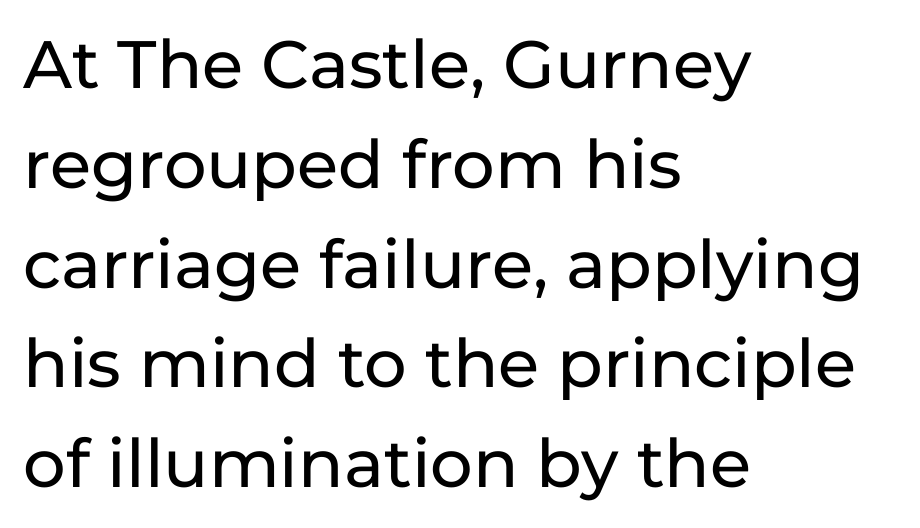
{"serif": "no", "italic": "no", "width": "normal", "stroke_contrast": "low", "x_height": "medium", "monospaced": "no", "underline": "no", "align": "left", "line_spacing": "normal", "line_spacing_ratio": 1.49, "letter_spacing": "normal", "letter_spacing_em": 0.0, "glyph_px": 67}
